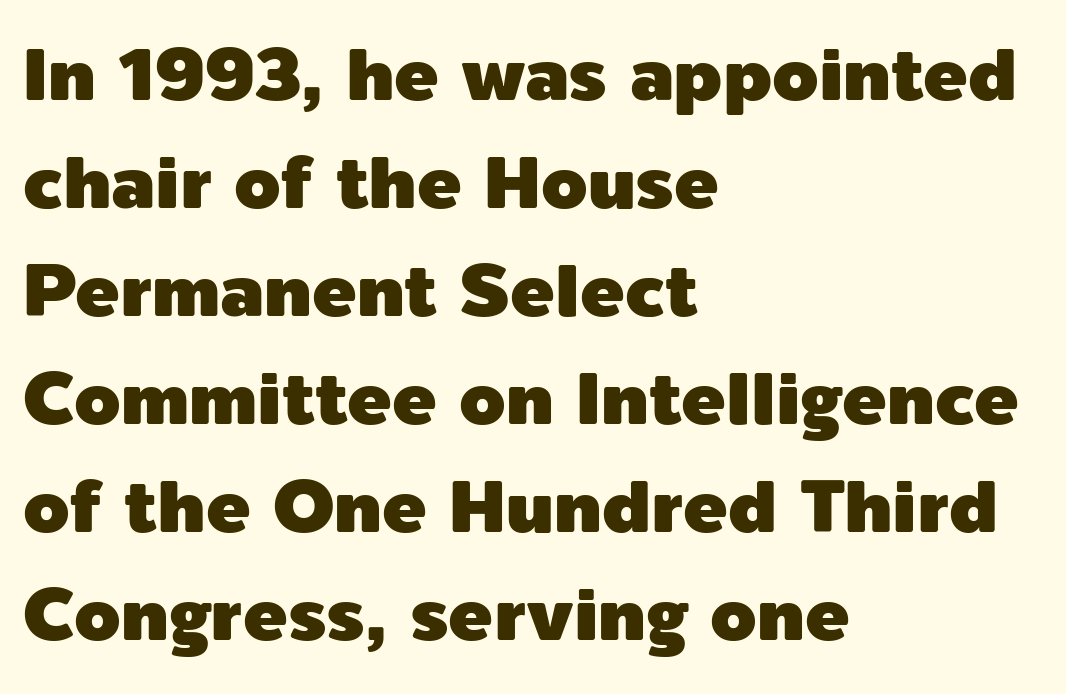
The image shows 74 px sans-serif type, upright; set left-aligned, normal line spacing (1.46x), normal letter spacing, not underlined; a medium x-height.
